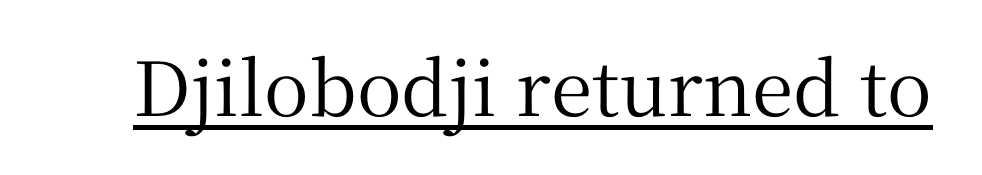
The image shows 75 px serif type, upright; set normal letter spacing, underlined; medium stroke contrast and a medium x-height.
